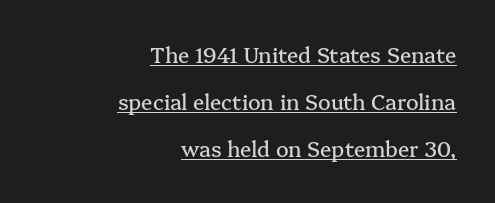
{"italic": "no", "underline": "yes", "align": "right", "line_spacing": "loose", "line_spacing_ratio": 2.24, "letter_spacing": "normal", "letter_spacing_em": 0.0, "glyph_px": 21}
